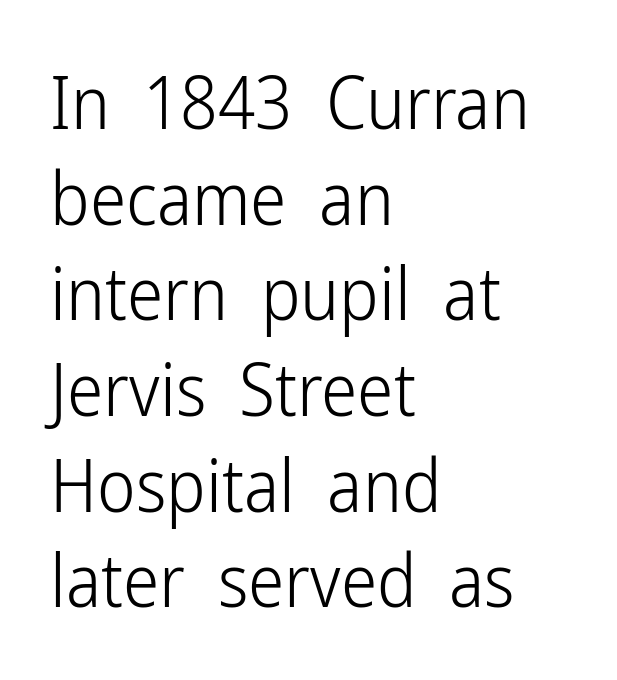
The image shows 73 px light, condensed sans-serif type, upright; set left-aligned, normal line spacing (1.31x), normal letter spacing, not underlined; low stroke contrast and a medium x-height.
